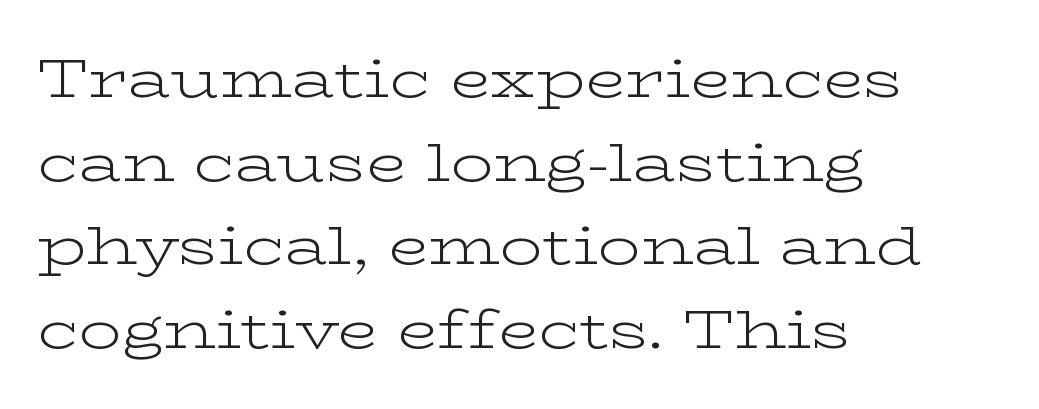
A clean baseline with only descenders dipping below it. The passage shown stacks its lines at a standard gap. This sample has the flowing, uneven cadence of proportional lettering. The font family rendered here belongs to the serif group. This rendering uses left alignment, leaving the right contour irregular. Glyph-to-glyph distance matches everyday printed text.
